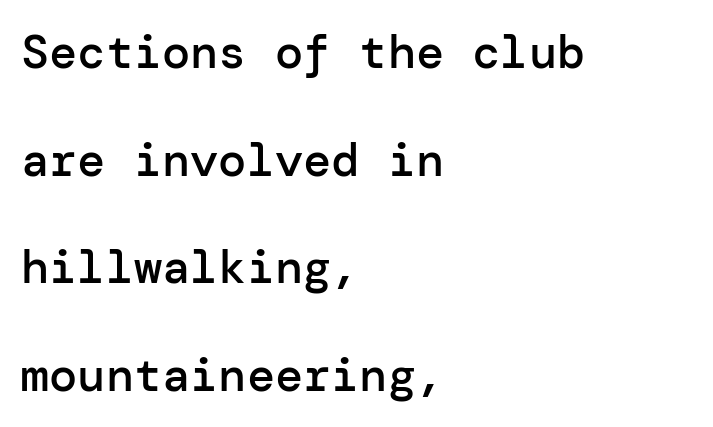
Slightly chunky letters — semibold, I'd say, not full bold. Line beginnings align vertically; line endings do not. The letters sit at their default tracking, neither squeezed nor spread. A sans-serif font was chosen for this passage. Nope, not italic — everything's standing straight.
